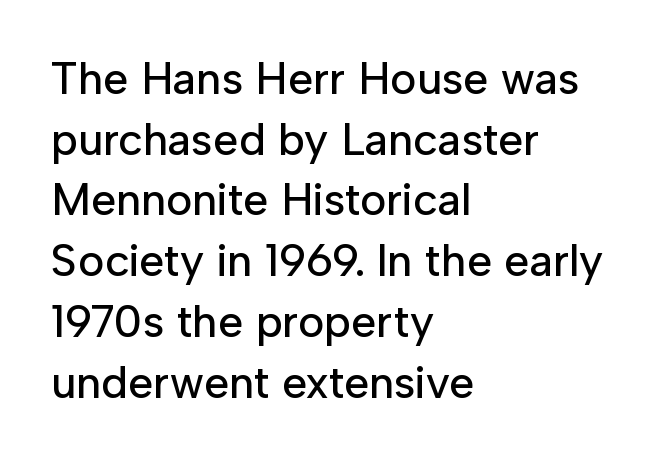
{"serif": "no", "italic": "no", "width": "normal", "stroke_contrast": "low", "x_height": "medium", "monospaced": "no", "underline": "no", "align": "left", "line_spacing": "normal", "line_spacing_ratio": 1.35, "letter_spacing": "normal", "letter_spacing_em": 0.0, "glyph_px": 45}
